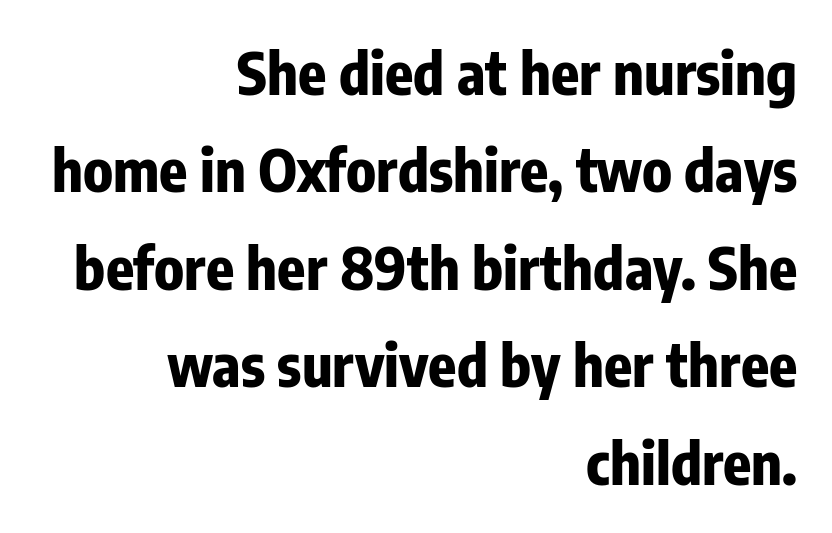
Q: Is the text bold? A: Yes.
Q: Is the text italic (slanted)? A: No, it is upright.
Q: Is the typeface a serif or a sans-serif typeface? A: Sans-serif.
Q: Is the text underlined? A: No.
Q: How is the paragraph aligned? A: Right-aligned.
Q: Is the spacing between letters normal or unusually wide? A: Normal.
Q: Is the spacing between lines tight, normal or loose? A: Normal.
Q: Width (condensed, normal, or wide)? A: Condensed.
Q: Stroke contrast? A: Low.
Q: x-height? A: Medium.
Q: Monospaced? A: No.
